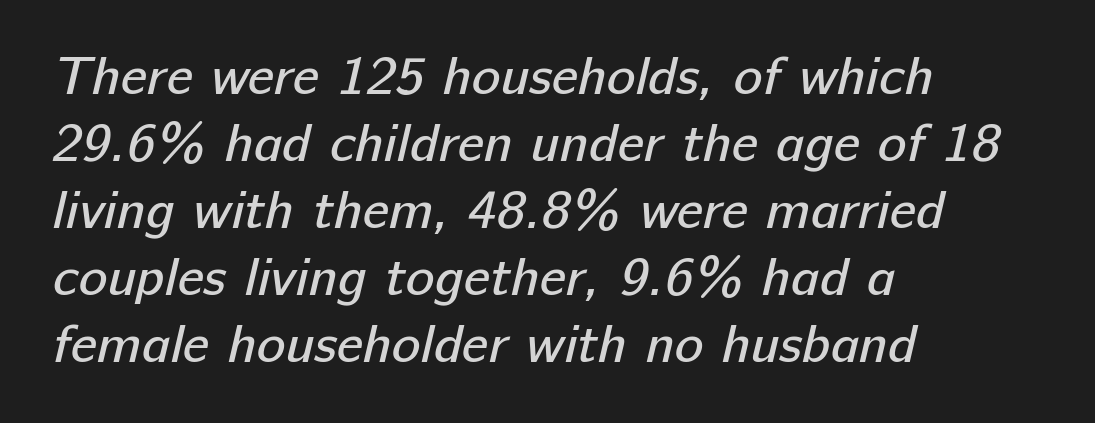
Left-aligned paragraph, ragged on the right. Each stroke keeps to a modest, everyday thickness or less. Look at the tracking — it's just the regular setting, nothing added. Character widths vary here, with narrow letters taking less room than wide ones. Serifs: no, the terminals of the letterforms are clean.
